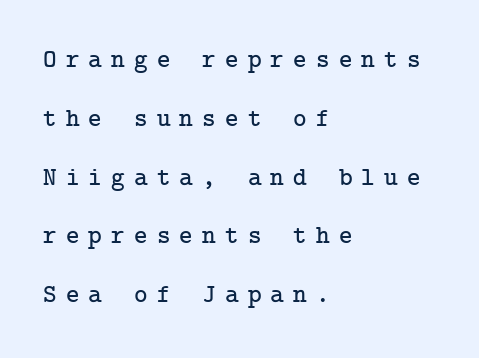
Q: Is the text italic (slanted)? A: No, it is upright.
Q: Is the text underlined? A: No.
Q: How is the paragraph aligned? A: Left-aligned.
Q: Is the spacing between letters normal or unusually wide? A: Unusually wide.
Q: Is the spacing between lines tight, normal or loose? A: Loose.
